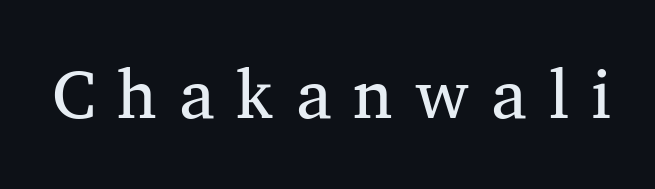
The image shows 69 px regular-weight serif type, upright; set unusually wide letter spacing (+0.32 em), not underlined; medium stroke contrast and a medium x-height.
